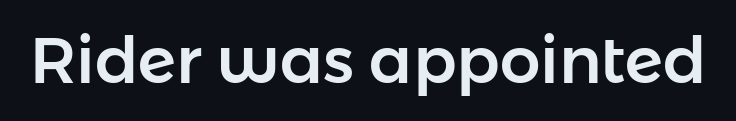
Inter-character spacing is left at the font's built-in metrics. Looks like regular typesetting: each glyph gets only the width it needs. The lettering stays uniformly vertical, giving the passage a roman look. A bare baseline throughout the passage. Observe the absence of serifs on each vertical stroke in this sample.
